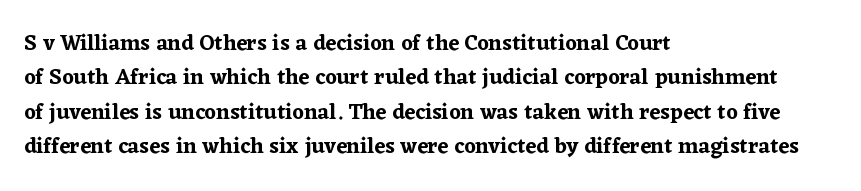
Q: Is the text italic (slanted)? A: No, it is upright.
Q: Is the text underlined? A: No.
Q: How is the paragraph aligned? A: Left-aligned.
Q: Is the spacing between letters normal or unusually wide? A: Normal.
Q: Is the spacing between lines tight, normal or loose? A: Normal.
